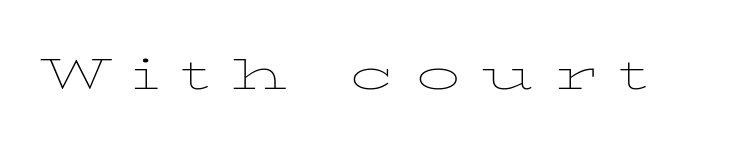
{"italic": "no", "bold": "no", "weight": "thin", "width": "wide", "stroke_contrast": "low", "x_height": "medium", "monospaced": "no", "underline": "no", "letter_spacing": "wide", "letter_spacing_em": 0.36, "glyph_px": 58}
